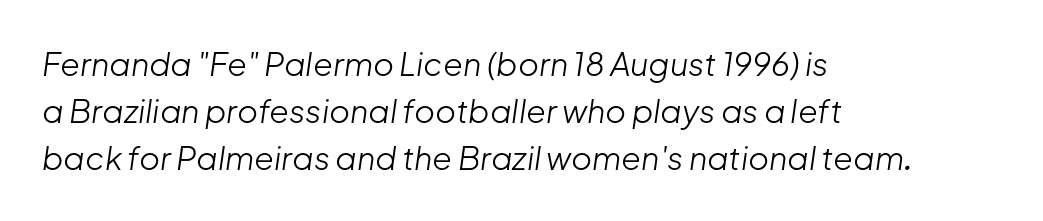
{"italic": "yes", "lean": "right", "slant_degrees": 8, "bold": "no", "weight": "light", "width": "normal", "stroke_contrast": "low", "x_height": "medium", "monospaced": "no", "underline": "no", "align": "left", "line_spacing": "normal", "line_spacing_ratio": 1.47, "letter_spacing": "normal", "letter_spacing_em": 0.0, "glyph_px": 32}
